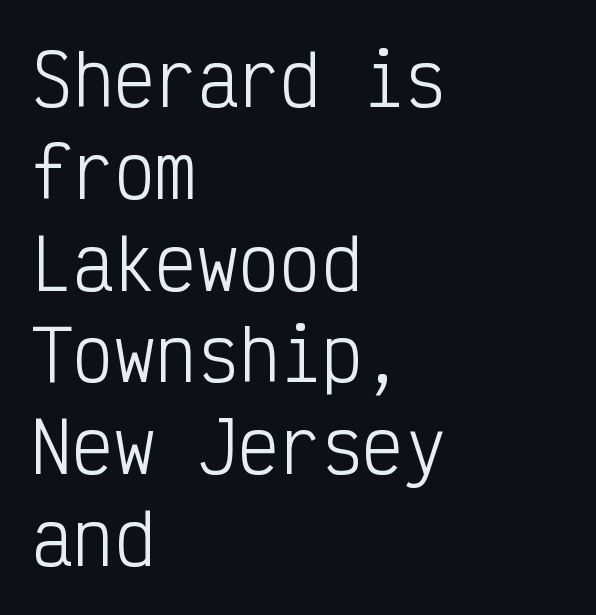
{"serif": "no", "italic": "no", "bold": "no", "weight": "light", "width": "condensed", "stroke_contrast": "low", "x_height": "medium", "monospaced": "yes", "underline": "no", "align": "left", "line_spacing": "normal", "line_spacing_ratio": 1.33, "letter_spacing": "normal", "letter_spacing_em": 0.0, "glyph_px": 69}
